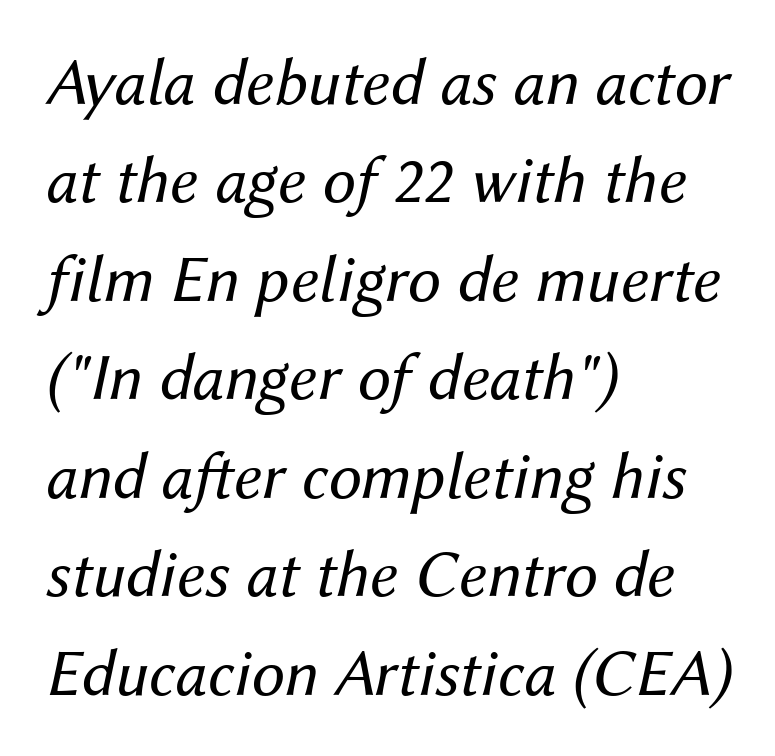
Q: Is the text bold? A: No.
Q: Is the text italic (slanted)? A: Yes, it leans right by about 12 degrees.
Q: Is the text underlined? A: No.
Q: How is the paragraph aligned? A: Left-aligned.
Q: Is the spacing between letters normal or unusually wide? A: Normal.
Q: Is the spacing between lines tight, normal or loose? A: Normal.
Q: Width (condensed, normal, or wide)? A: Normal.
Q: Stroke contrast? A: Medium.
Q: x-height? A: Medium.
Q: Monospaced? A: No.
